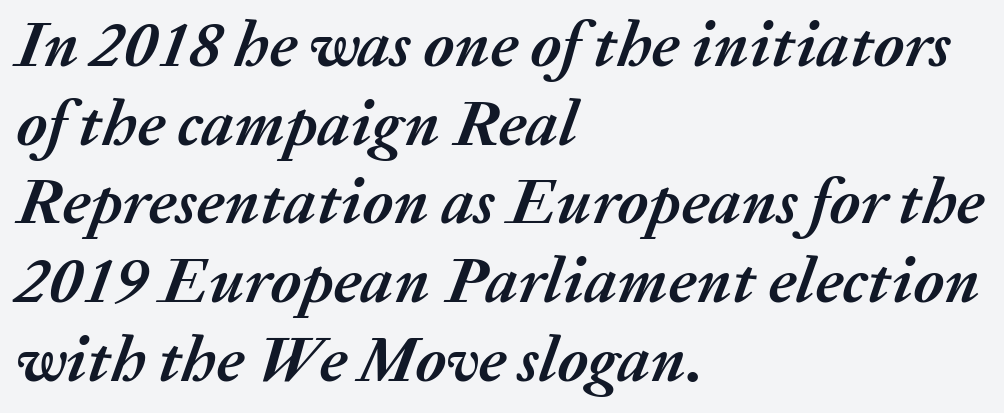
Q: Is the text bold? A: Yes.
Q: Is the text italic (slanted)? A: Yes, it leans right by about 20 degrees.
Q: Is the text underlined? A: No.
Q: How is the paragraph aligned? A: Left-aligned.
Q: Is the spacing between letters normal or unusually wide? A: Normal.
Q: Width (condensed, normal, or wide)? A: Normal.
Q: Stroke contrast? A: Medium.
Q: x-height? A: Medium.
Q: Monospaced? A: No.
